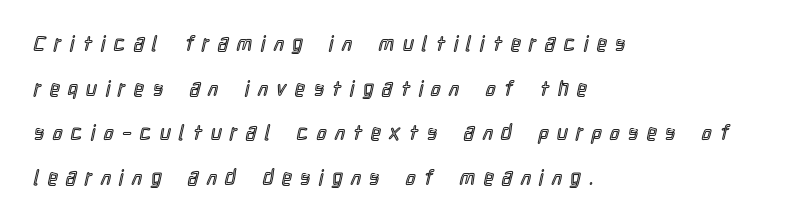
The image shows 21 px text type; set left-aligned, loose line spacing (2.13x), unusually wide letter spacing (+0.42 em), not underlined.
